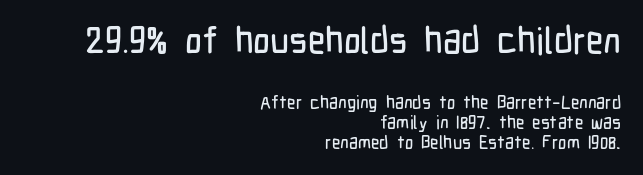
In terms of letterspacing, this is plain default setting. Nobody drew a line under any word here. Tall strokes in this sample are plumb rather than angled. The designer went with a sans here, leaving each stem footless. In terms of leading, this rendering errs on the cramped side. Every row of glyphs terminates at an identical x-position on the right.
